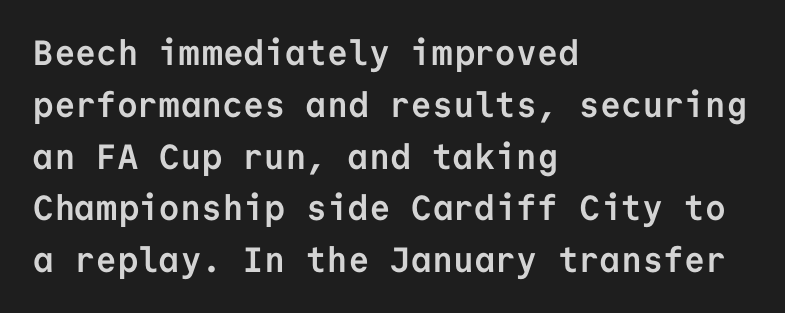
Q: Is the text bold? A: Yes.
Q: Is the text italic (slanted)? A: No, it is upright.
Q: Is the typeface a serif or a sans-serif typeface? A: Sans-serif.
Q: Is the text underlined? A: No.
Q: How is the paragraph aligned? A: Left-aligned.
Q: Is the spacing between letters normal or unusually wide? A: Normal.
Q: Is the spacing between lines tight, normal or loose? A: Normal.
Q: Width (condensed, normal, or wide)? A: Normal.
Q: Stroke contrast? A: Low.
Q: x-height? A: Medium.
Q: Monospaced? A: Yes.
